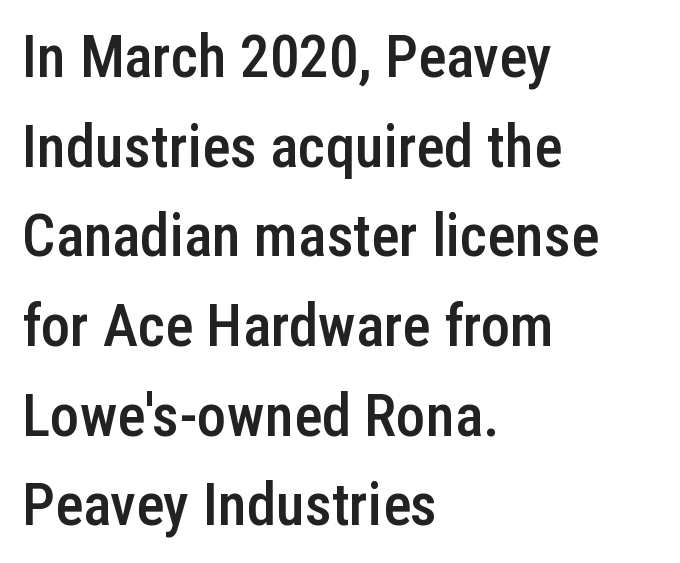
A typesetter would label this face a sans. Bold? Not quite — semibold, heavier than regular but stopping short. Ascenders rise straight up at ninety degrees. This rendering features lettering with no underline.
